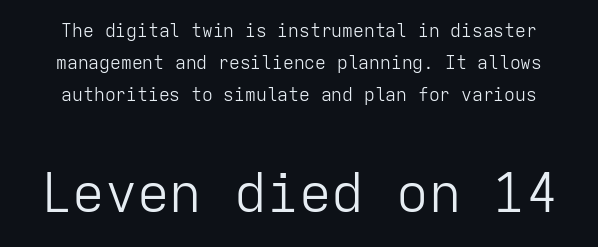
The image shows 54 px light sans-serif type, upright, monospaced; set centered, line spacing 1.79x, normal letter spacing, not underlined; the second (bottom) block is 3.0x larger; low stroke contrast and a medium x-height.
